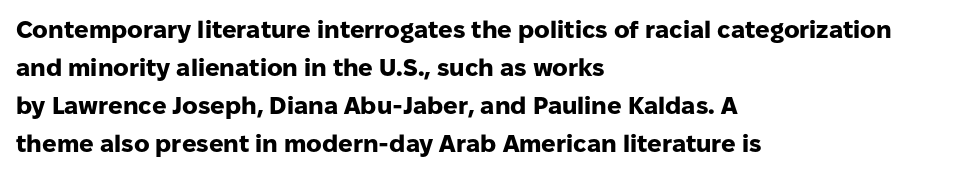
{"italic": "no", "bold": "yes", "underline": "no", "align": "left", "line_spacing": "normal", "line_spacing_ratio": 1.58, "letter_spacing": "normal", "letter_spacing_em": 0.0, "glyph_px": 24}
